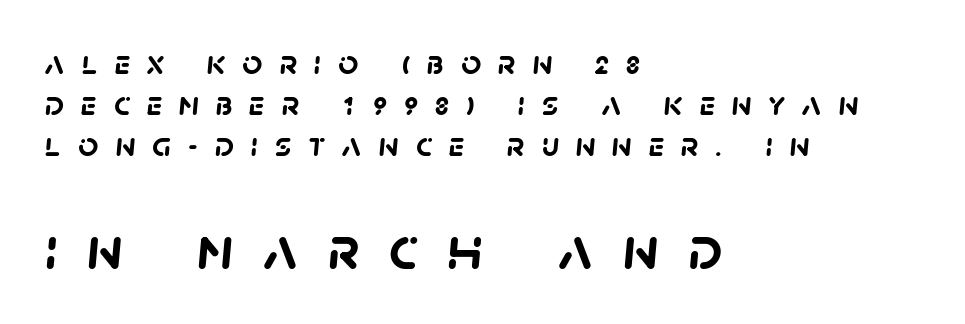
{"serif": "no", "bold": "yes", "weight": "semibold", "width": "normal", "stroke_contrast": "low", "x_height": "large", "monospaced": "no", "underline": "no", "align": "left", "line_spacing_ratio": 1.17, "letter_spacing": "wide", "letter_spacing_em": 0.48, "larger_block": "second", "size_ratio": 1.77, "glyph_px": 62}
